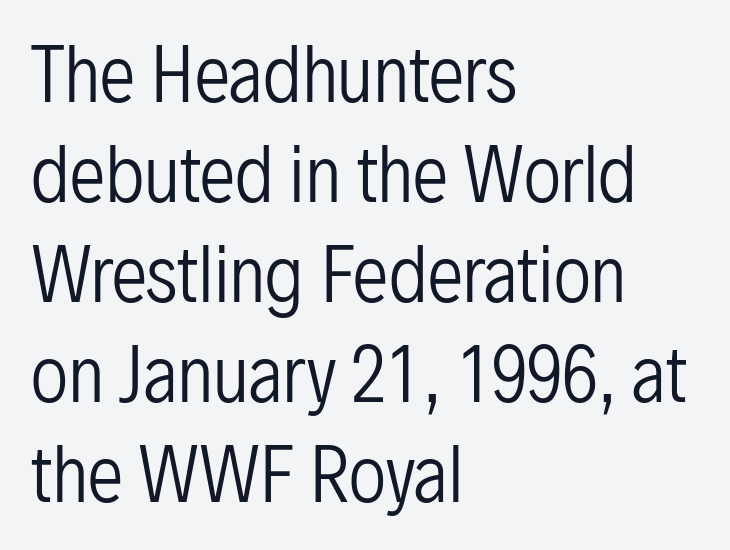
Type style note: lacks serifs. The lines sit at an ordinary, default distance from one another. The paragraph shown leans on its left margin. The lettering holds an erect, upright posture throughout.
